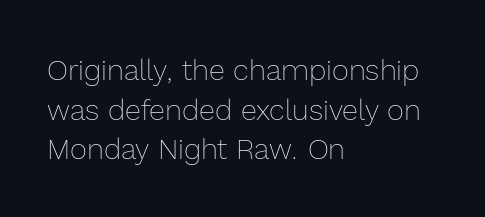
{"italic": "no", "bold": "no", "weight": "thin", "width": "normal", "x_height": "medium", "monospaced": "no", "underline": "no", "align": "left", "line_spacing": "normal", "line_spacing_ratio": 1.37, "letter_spacing": "normal", "letter_spacing_em": 0.0, "glyph_px": 29}
